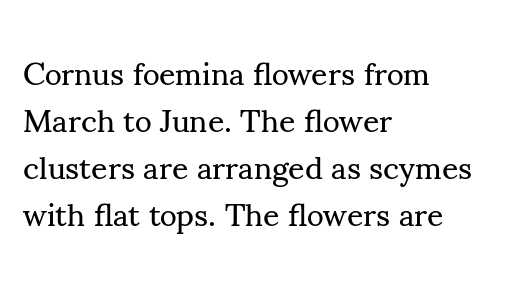
The image shows 32 px regular-weight serif type, upright; set left-aligned, normal line spacing (1.47x), normal letter spacing, not underlined; medium stroke contrast and a small x-height.
